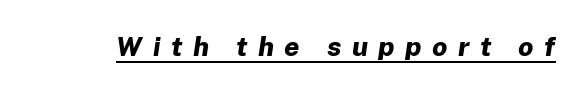
The image shows 27 px bold type, italic (leaning right); set unusually wide letter spacing (+0.39 em), underlined.
